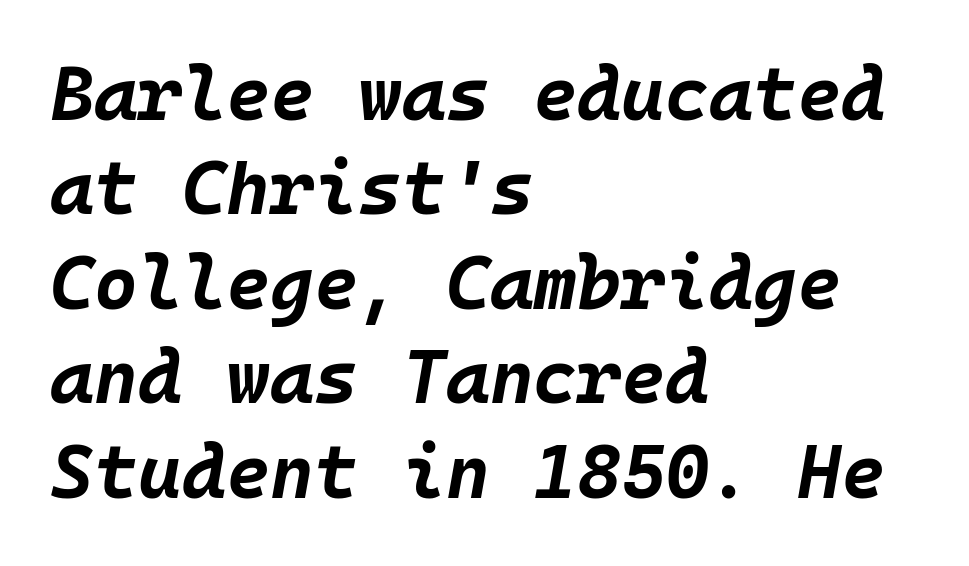
Q: Is the text bold? A: Yes.
Q: Is the text italic (slanted)? A: Yes, it leans right by about 10 degrees.
Q: Is the text underlined? A: No.
Q: How is the paragraph aligned? A: Left-aligned.
Q: Is the spacing between letters normal or unusually wide? A: Normal.
Q: Is the spacing between lines tight, normal or loose? A: Normal.
Q: Width (condensed, normal, or wide)? A: Normal.
Q: Stroke contrast? A: Low.
Q: x-height? A: Large.
Q: Monospaced? A: Yes.
